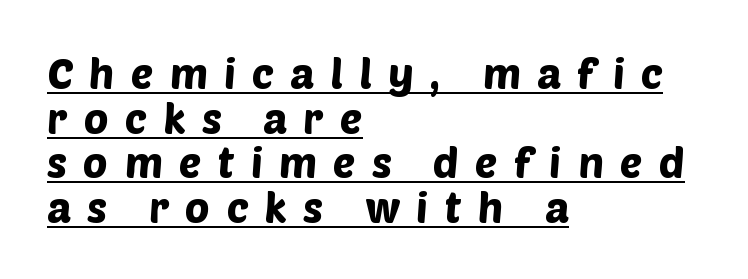
{"serif": "no", "width": "normal", "stroke_contrast": "low", "x_height": "large", "monospaced": "no", "underline": "yes", "align": "left", "line_spacing": "tight", "line_spacing_ratio": 1.06, "letter_spacing": "wide", "letter_spacing_em": 0.39, "glyph_px": 42}
